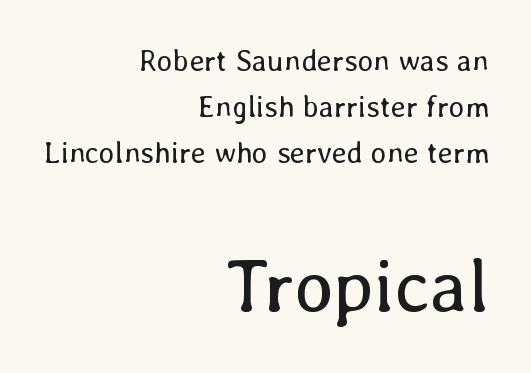
The image shows 75 px regular-weight type, upright; set right-aligned, normal line spacing (1.53x), normal letter spacing, not underlined; the second (bottom) block is 2.5x larger; low stroke contrast and a medium x-height.
